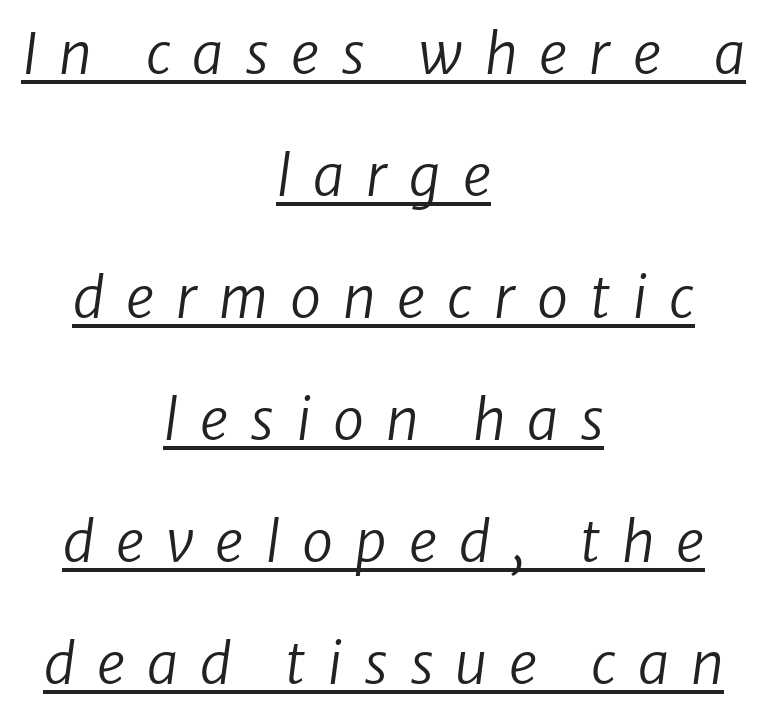
Looks like regular typesetting: each glyph gets only the width it needs. The letters look calm and open, with moderate or lighter stems. Each word looks stretched out because of the extra space between its letters. Neither beginnings nor endings align; midpoints do.
